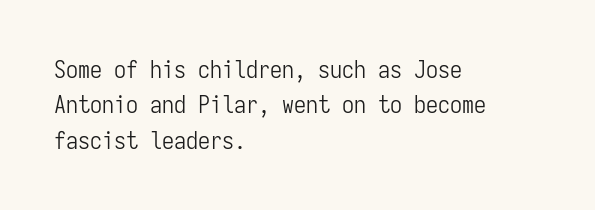
Q: Is the text bold? A: No.
Q: Is the text italic (slanted)? A: No, it is upright.
Q: Is the text underlined? A: No.
Q: How is the paragraph aligned? A: Left-aligned.
Q: Is the spacing between letters normal or unusually wide? A: Normal.
Q: Is the spacing between lines tight, normal or loose? A: Normal.
